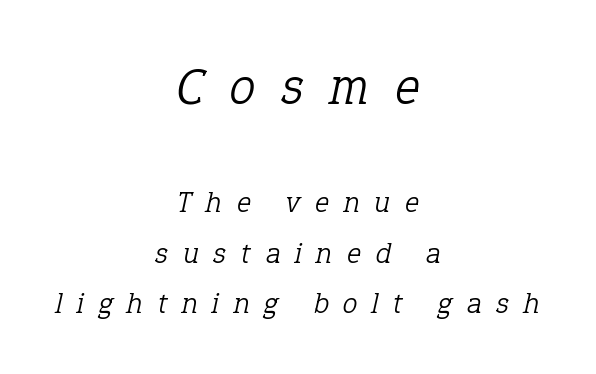
Q: Is the text bold? A: No.
Q: Is the text italic (slanted)? A: Yes, it leans right by about 12 degrees.
Q: Is the typeface a serif or a sans-serif typeface? A: Serif.
Q: Is the text underlined? A: No.
Q: How is the paragraph aligned? A: Centered.
Q: Is the spacing between letters normal or unusually wide? A: Unusually wide.
Q: Is the spacing between lines tight, normal or loose? A: Normal.
Q: Which block of text is set in a larger size, the first (top) or the second (bottom)? A: The first (top) one.
Q: Width (condensed, normal, or wide)? A: Normal.
Q: Stroke contrast? A: Low.
Q: x-height? A: Medium.
Q: Monospaced? A: No.
